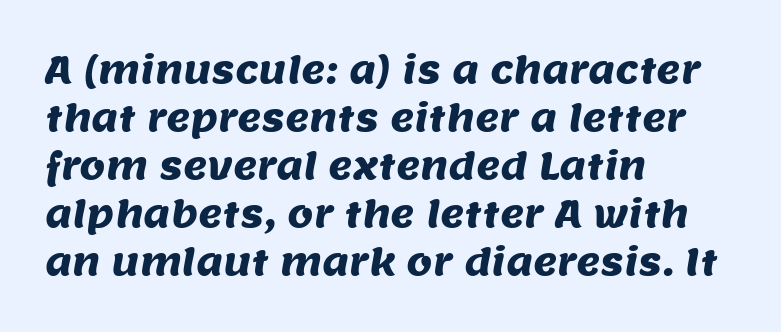
Letter spacing: default. Spacing verdict: proportional, widths tailored to each character. Each row of text sits above clean, open space. The typesetter chose a ragged-right arrangement here.
